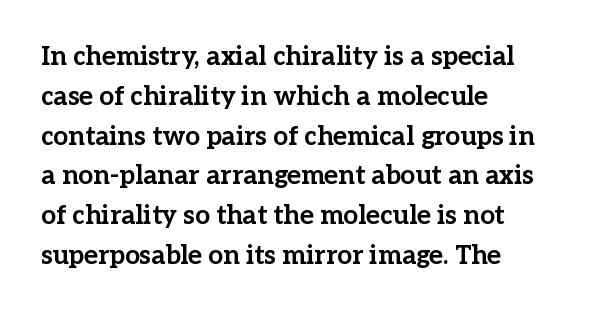
The image shows 26 px bold type, upright; set left-aligned, normal line spacing (1.53x), normal letter spacing, not underlined.
